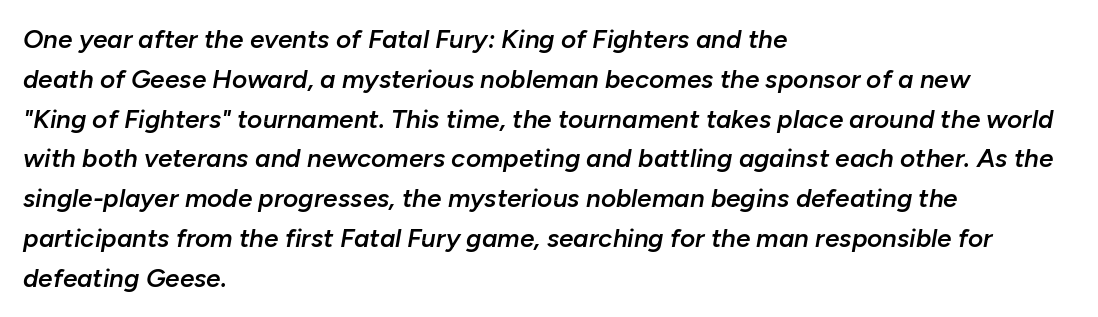
Compared with ordinary roman type, these characters are visibly tilted. Each row of text sits above clean, open space. Short note: letters normally spaced. Does the copy run flush right? No — it runs flush left.
